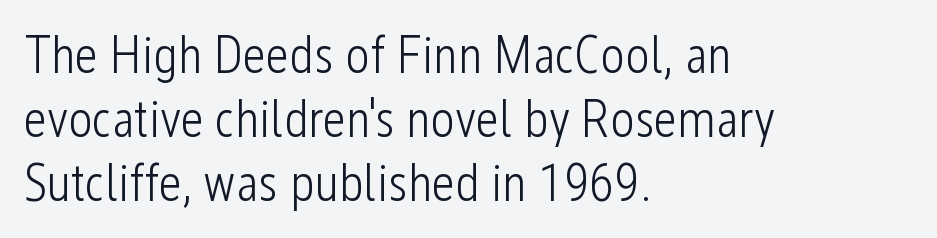
Every row of glyphs begins at an identical x-position on the left. Stroke thickness stays within the range of a standard reading face or lighter. No word sits above an underline. The tracking reads as untouched default to a designer's eye. Is there any slant? The stems are plumb.
